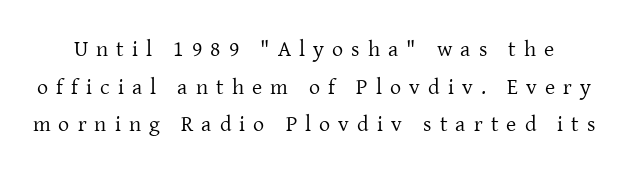
{"italic": "no", "bold": "no", "underline": "no", "line_spacing_ratio": 1.71, "letter_spacing": "wide", "letter_spacing_em": 0.37, "glyph_px": 22}
